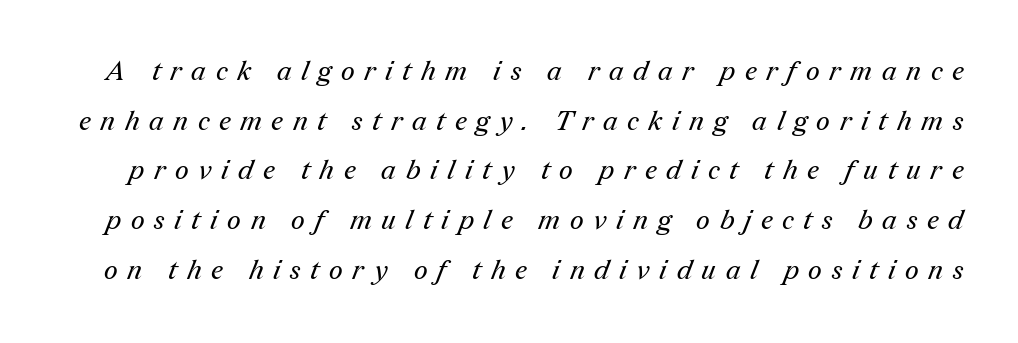
{"bold": "no", "underline": "no", "line_spacing_ratio": 1.84, "letter_spacing": "wide", "letter_spacing_em": 0.36, "glyph_px": 27}
